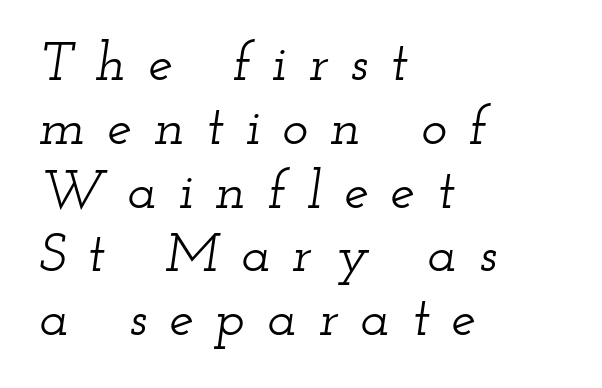
The image shows 55 px wide serif type, italic (leaning right); set left-aligned, line spacing 1.16x, unusually wide letter spacing (+0.4 em), not underlined; low stroke contrast and a small x-height.
